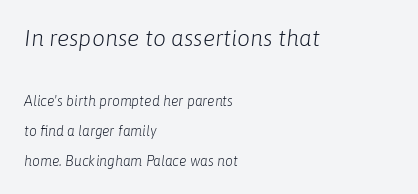
The image shows 23 px text type, italic (leaning right); set left-aligned, loose line spacing (2.15x), normal letter spacing, not underlined; the first (top) block is 1.64x larger.
